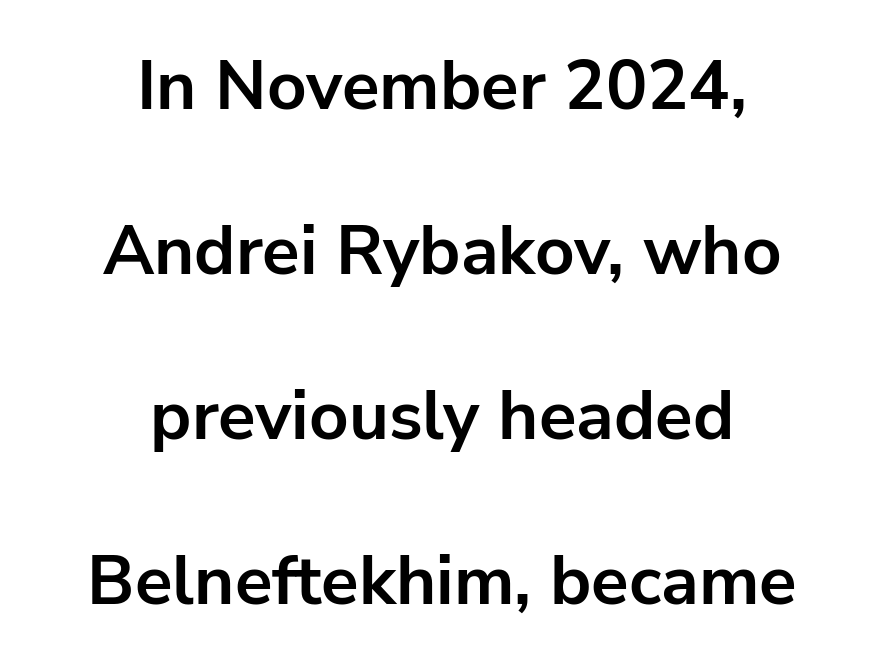
Each letter keeps its own natural width here, so spacing adapts to shape. The axis of the letterforms is exactly vertical. Descenders are the only things crossing below the line. One glance says open: line gaps are wider than usual.
